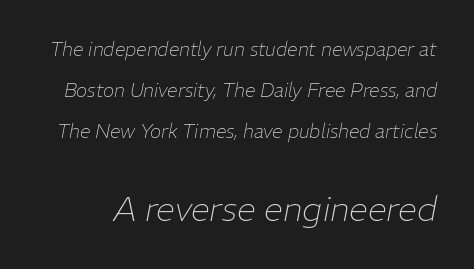
The passage shown is typed in a proportional face where columns would drift. Quick note: underline off. Think standard paragraph weight, or any step lighter than that. Size hierarchy here favors the trailing block over the leading one. Emphasis-style slanted type is in use.
